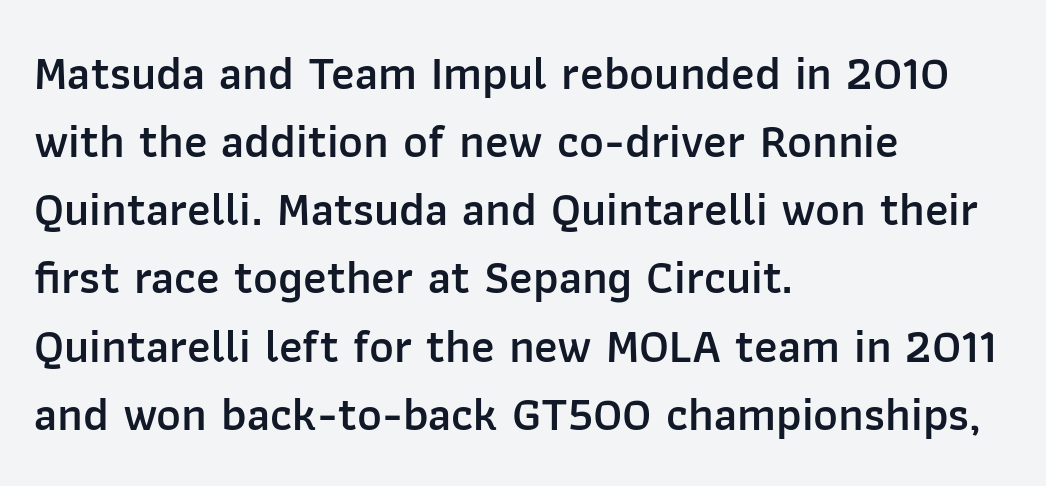
Q: Is the text bold? A: Semi-bold.
Q: Is the text italic (slanted)? A: No, it is upright.
Q: Is the typeface a serif or a sans-serif typeface? A: Sans-serif.
Q: Is the text underlined? A: No.
Q: How is the paragraph aligned? A: Left-aligned.
Q: Is the spacing between letters normal or unusually wide? A: Normal.
Q: Is the spacing between lines tight, normal or loose? A: Normal.
Q: Width (condensed, normal, or wide)? A: Normal.
Q: Stroke contrast? A: Low.
Q: x-height? A: Medium.
Q: Monospaced? A: No.
